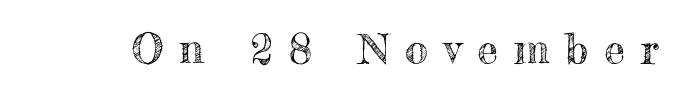
{"italic": "no", "width": "normal", "x_height": "small", "monospaced": "no", "underline": "no", "letter_spacing": "wide", "letter_spacing_em": 0.38, "glyph_px": 42}
